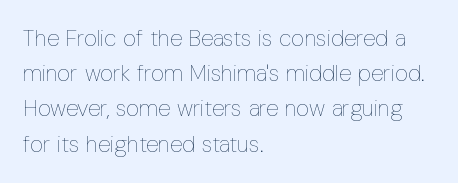
{"italic": "no", "bold": "no", "underline": "no", "align": "left", "line_spacing": "normal", "line_spacing_ratio": 1.53, "letter_spacing": "normal", "letter_spacing_em": 0.0, "glyph_px": 23}
